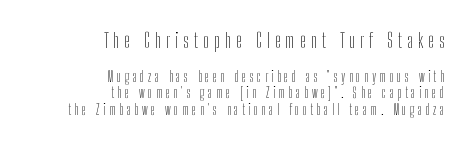
{"italic": "no", "bold": "no", "underline": "no", "align": "right", "line_spacing_ratio": 1.19, "letter_spacing": "wide", "letter_spacing_em": 0.25, "larger_block": "first", "size_ratio": 1.43, "glyph_px": 20}
